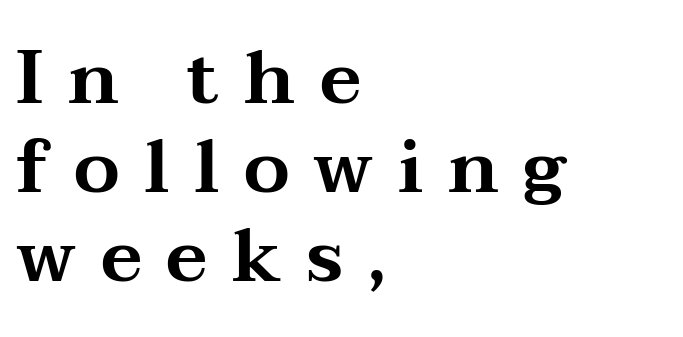
The image shows 74 px wide serif type, upright; set left-aligned, line spacing 1.2x, unusually wide letter spacing (+0.33 em), not underlined; medium stroke contrast and a medium x-height.
